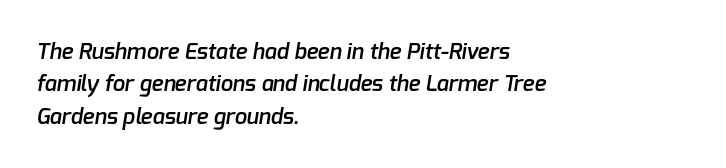
The image shows 22 px text type; set left-aligned, normal line spacing (1.47x), normal letter spacing, not underlined.
